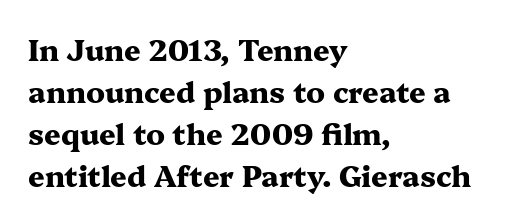
Q: Is the text bold? A: Yes.
Q: Is the text italic (slanted)? A: No, it is upright.
Q: Is the typeface a serif or a sans-serif typeface? A: Serif.
Q: Is the text underlined? A: No.
Q: How is the paragraph aligned? A: Left-aligned.
Q: Is the spacing between letters normal or unusually wide? A: Normal.
Q: Is the spacing between lines tight, normal or loose? A: Normal.
Q: Width (condensed, normal, or wide)? A: Wide.
Q: Stroke contrast? A: Medium.
Q: x-height? A: Medium.
Q: Monospaced? A: No.
